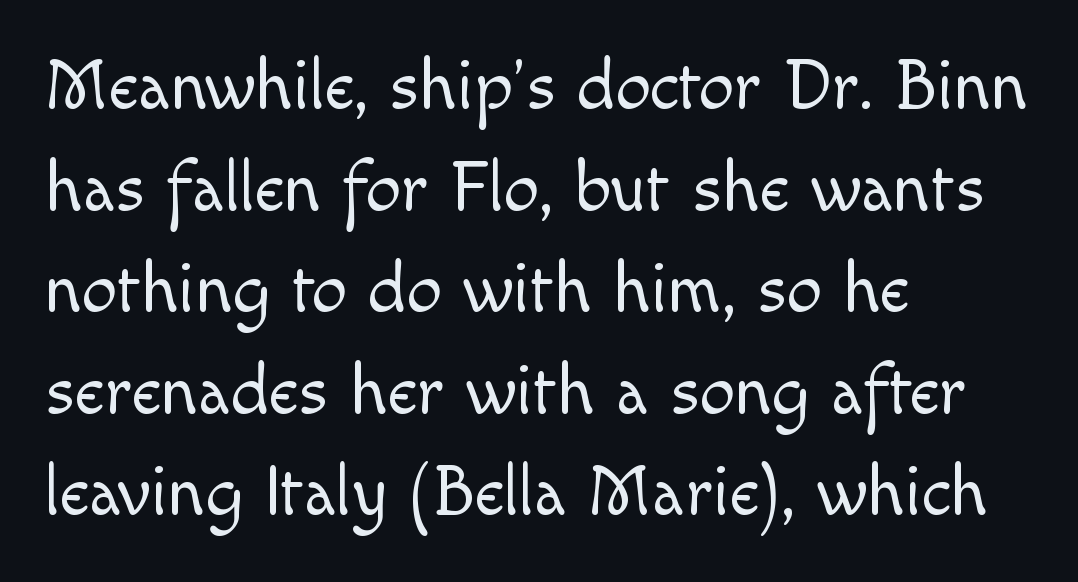
The image shows 71 px light sans-serif type, upright; set left-aligned, normal line spacing (1.43x), normal letter spacing, not underlined; a small x-height.
